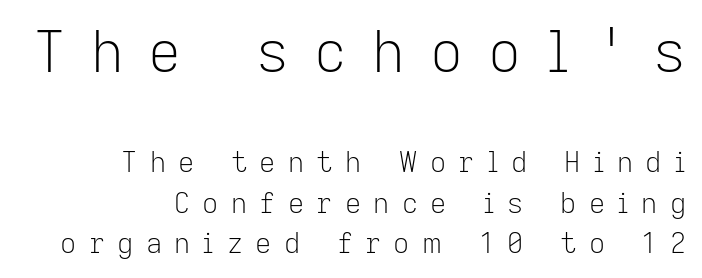
The image shows 57 px light sans-serif type, upright; set right-aligned, normal line spacing (1.45x), unusually wide letter spacing (+0.44 em), not underlined; the first (top) block is 2.04x larger; low stroke contrast and a medium x-height.
